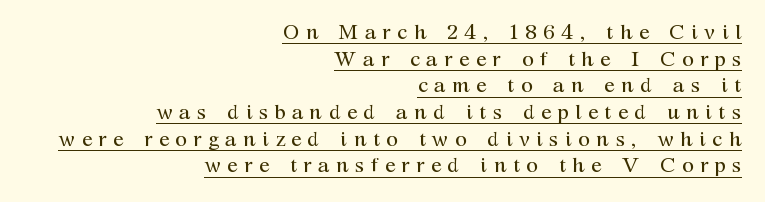
{"italic": "no", "bold": "no", "underline": "yes", "align": "right", "line_spacing": "normal", "line_spacing_ratio": 1.27, "letter_spacing": "wide", "letter_spacing_em": 0.31, "glyph_px": 21}
